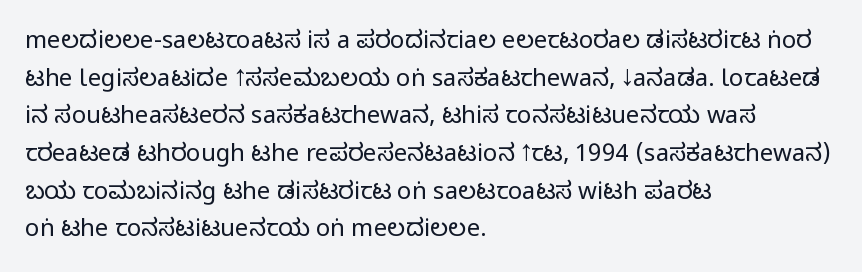
The setting favours the left margin, as ordinary paragraphs usually do. The face looks like a standard text weight, possibly lighter. Each row of text sits above clean, open space. Posture: straight, roman, zero tilt.
